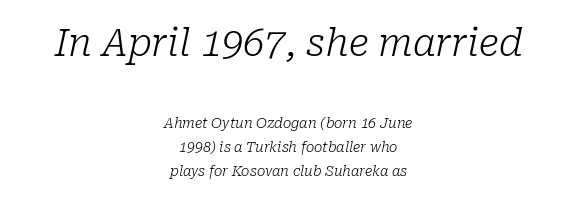
The image shows 38 px light serif type, italic (leaning right); set centered, normal line spacing (1.7x), normal letter spacing, not underlined; the first (top) block is 2.71x larger; low stroke contrast and a medium x-height.
